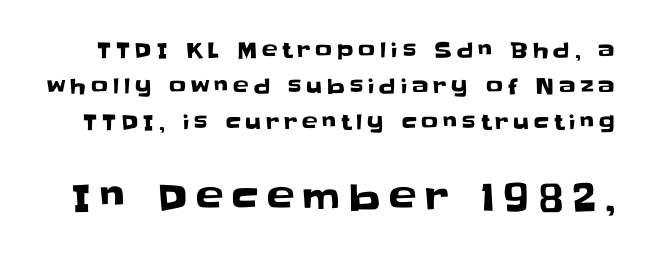
Q: Is the text italic (slanted)? A: No, it is upright.
Q: Is the typeface a serif or a sans-serif typeface? A: Sans-serif.
Q: Is the text underlined? A: No.
Q: Is the spacing between letters normal or unusually wide? A: Unusually wide.
Q: Which block of text is set in a larger size, the first (top) or the second (bottom)? A: The second (bottom) one.
Q: Width (condensed, normal, or wide)? A: Normal.
Q: Stroke contrast? A: Low.
Q: x-height? A: Large.
Q: Monospaced? A: No.
